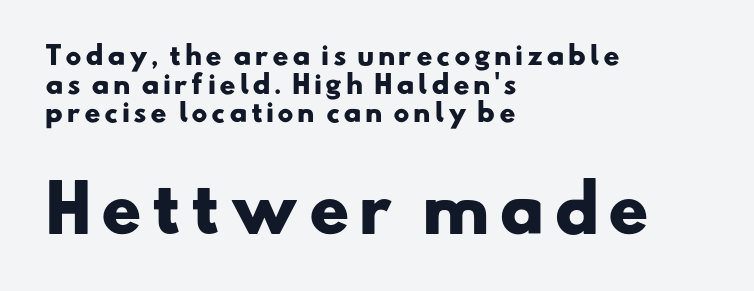
Q: Is the text bold? A: Yes.
Q: Is the typeface a serif or a sans-serif typeface? A: Sans-serif.
Q: Is the text underlined? A: No.
Q: How is the paragraph aligned? A: Left-aligned.
Q: Is the spacing between lines tight, normal or loose? A: Tight.
Q: Which block of text is set in a larger size, the first (top) or the second (bottom)? A: The second (bottom) one.
Q: Width (condensed, normal, or wide)? A: Wide.
Q: Stroke contrast? A: Low.
Q: x-height? A: Small.
Q: Monospaced? A: No.
